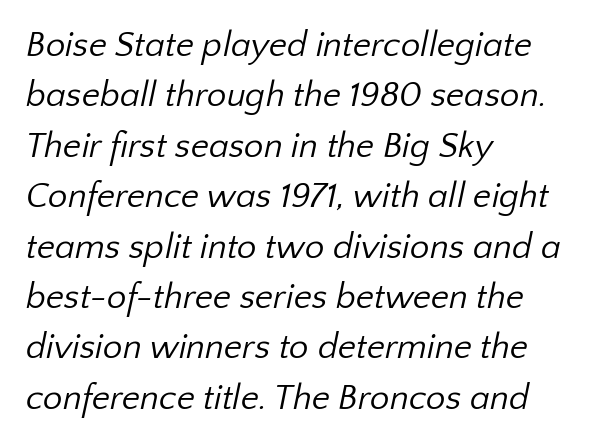
{"serif": "no", "bold": "no", "weight": "regular", "width": "normal", "stroke_contrast": "low", "x_height": "medium", "monospaced": "no", "underline": "no", "align": "left", "line_spacing": "normal", "line_spacing_ratio": 1.44, "letter_spacing": "normal", "letter_spacing_em": 0.0, "glyph_px": 35}
